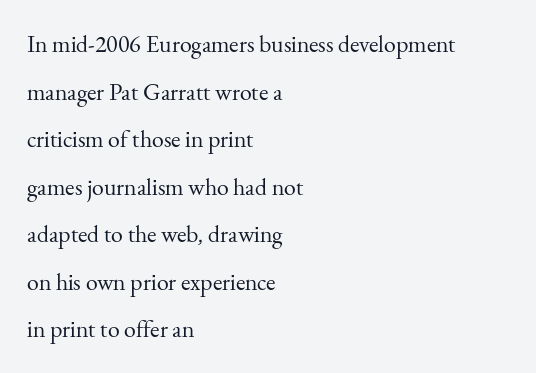
{"italic": "no", "bold": "no", "underline": "no", "align": "left", "line_spacing": "loose", "line_spacing_ratio": 1.98, "letter_spacing": "normal", "letter_spacing_em": 0.0, "glyph_px": 24}
